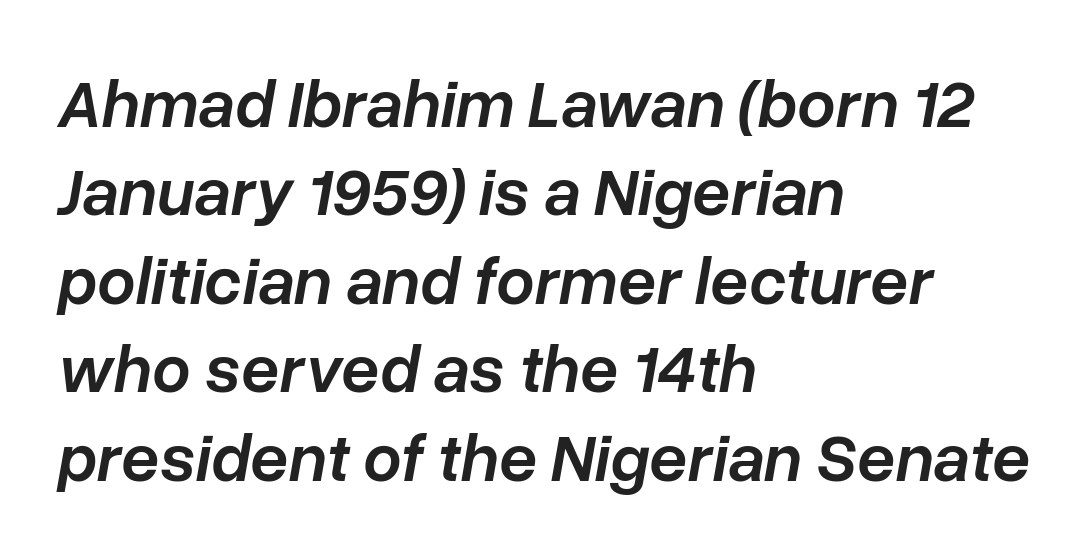
Varying glyph widths throughout — classic text-font behaviour. The rendering applies a slant to the glyphs. The area under the type is left untouched. Stems and bowls a touch heavier than normal — semibold. This rendering leaves character spacing at its baseline value.
